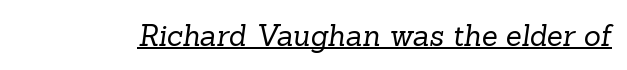
{"serif": "yes", "bold": "no", "weight": "regular", "width": "normal", "stroke_contrast": "low", "x_height": "medium", "monospaced": "no", "underline": "yes", "letter_spacing": "normal", "letter_spacing_em": 0.0, "glyph_px": 29}
